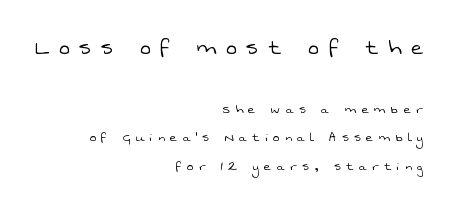
Q: Is the text bold? A: No.
Q: Is the text underlined? A: No.
Q: How is the paragraph aligned? A: Right-aligned.
Q: Is the spacing between letters normal or unusually wide? A: Unusually wide.
Q: Which block of text is set in a larger size, the first (top) or the second (bottom)? A: The first (top) one.
